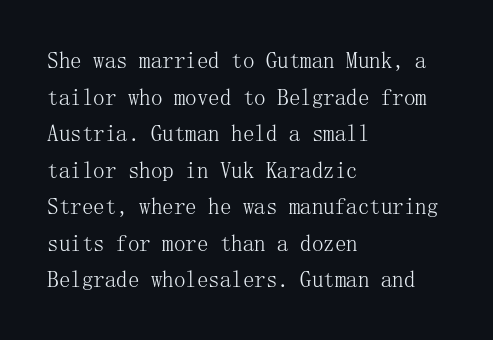
{"italic": "no", "bold": "no", "underline": "no", "align": "left", "line_spacing": "normal", "line_spacing_ratio": 1.59, "letter_spacing": "normal", "letter_spacing_em": 0.0, "glyph_px": 23}
